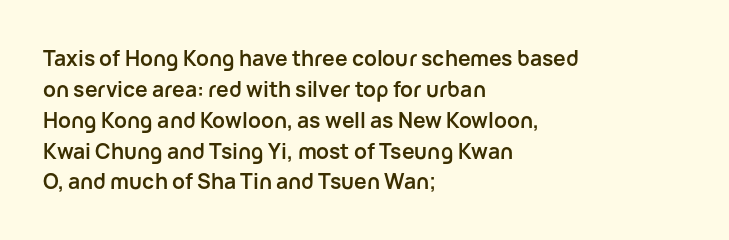
Q: Is the text bold? A: Yes.
Q: Is the text italic (slanted)? A: No, it is upright.
Q: Is the text underlined? A: No.
Q: How is the paragraph aligned? A: Left-aligned.
Q: Is the spacing between letters normal or unusually wide? A: Normal.
Q: Is the spacing between lines tight, normal or loose? A: Normal.
